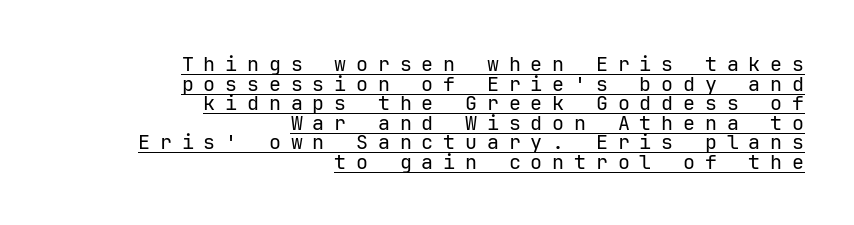
{"italic": "no", "bold": "no", "underline": "yes", "align": "right", "line_spacing": "tight", "line_spacing_ratio": 0.98, "letter_spacing": "wide", "letter_spacing_em": 0.49, "glyph_px": 20}
